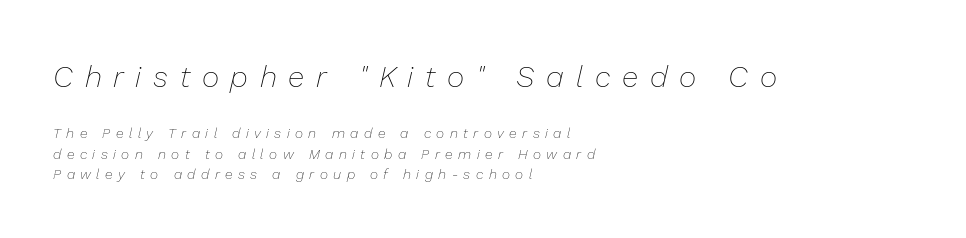
Q: Is the text bold? A: No.
Q: Is the text italic (slanted)? A: Yes, it leans right by about 13 degrees.
Q: Is the text underlined? A: No.
Q: How is the paragraph aligned? A: Left-aligned.
Q: Is the spacing between letters normal or unusually wide? A: Unusually wide.
Q: Is the spacing between lines tight, normal or loose? A: Normal.
Q: Which block of text is set in a larger size, the first (top) or the second (bottom)? A: The first (top) one.
Q: Width (condensed, normal, or wide)? A: Normal.
Q: Stroke contrast? A: Low.
Q: x-height? A: Medium.
Q: Monospaced? A: No.
